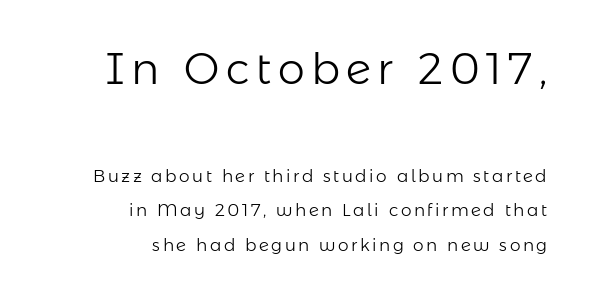
{"serif": "no", "italic": "no", "bold": "no", "weight": "light", "width": "normal", "stroke_contrast": "low", "x_height": "medium", "monospaced": "no", "underline": "no", "align": "right", "line_spacing": "loose", "line_spacing_ratio": 2.05, "larger_block": "first", "size_ratio": 2.53, "glyph_px": 43}
